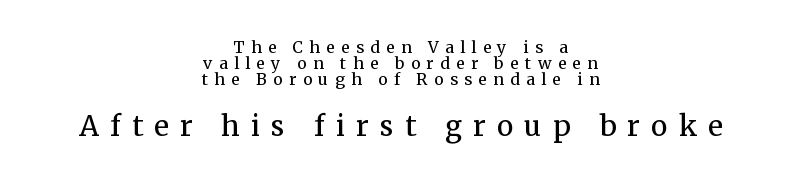
The image shows 28 px regular-weight serif type, upright; set centered, tight line spacing (1.01x), unusually wide letter spacing (+0.4 em), not underlined; the second (bottom) block is 1.75x larger; medium stroke contrast and a medium x-height.
